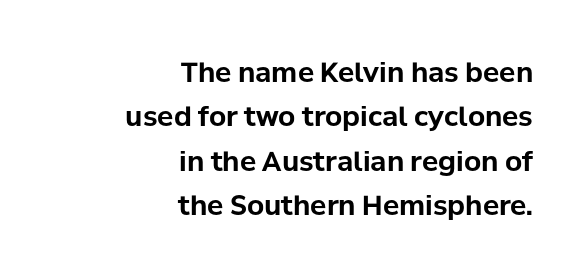
Q: Is the text bold? A: Yes.
Q: Is the text italic (slanted)? A: No, it is upright.
Q: Is the text underlined? A: No.
Q: How is the paragraph aligned? A: Right-aligned.
Q: Is the spacing between letters normal or unusually wide? A: Normal.
Q: Is the spacing between lines tight, normal or loose? A: Normal.
